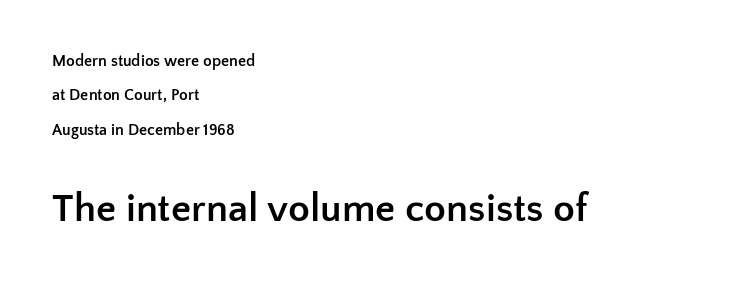
Q: Is the text bold? A: Yes.
Q: Is the text italic (slanted)? A: No, it is upright.
Q: Is the typeface a serif or a sans-serif typeface? A: Sans-serif.
Q: Is the text underlined? A: No.
Q: How is the paragraph aligned? A: Left-aligned.
Q: Is the spacing between letters normal or unusually wide? A: Normal.
Q: Is the spacing between lines tight, normal or loose? A: Loose.
Q: Which block of text is set in a larger size, the first (top) or the second (bottom)? A: The second (bottom) one.
Q: Width (condensed, normal, or wide)? A: Normal.
Q: Stroke contrast? A: Low.
Q: x-height? A: Medium.
Q: Monospaced? A: No.
